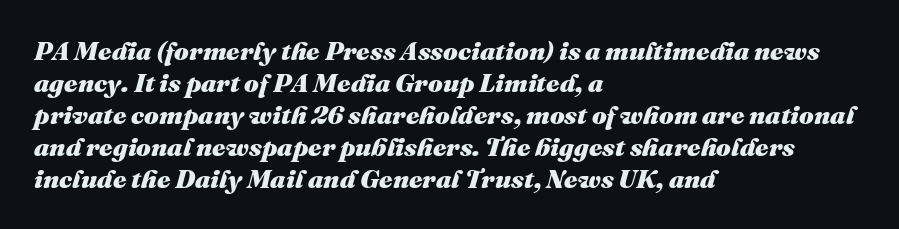
The image shows 26 px bold type, italic (leaning right); set left-aligned, line spacing 1.23x, normal letter spacing, not underlined.
